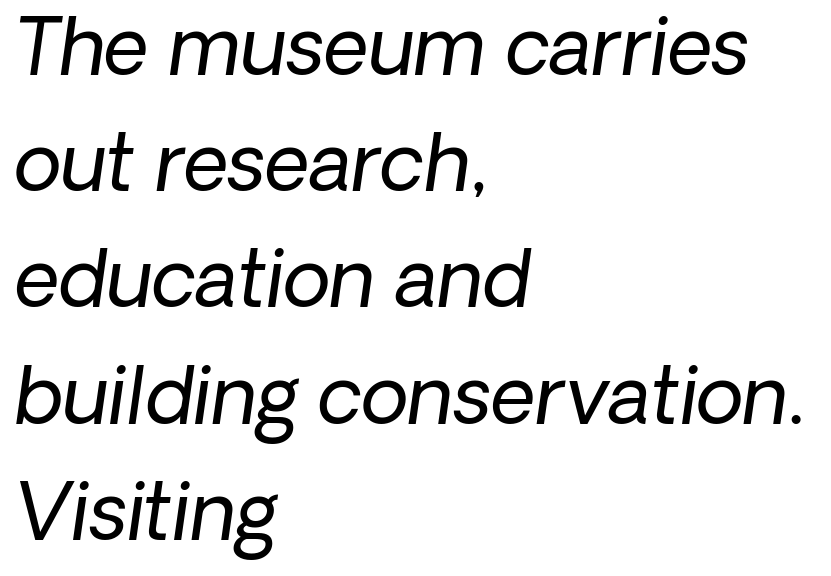
{"italic": "yes", "lean": "right", "slant_degrees": 8, "bold": "no", "weight": "regular", "width": "normal", "stroke_contrast": "low", "x_height": "medium", "monospaced": "no", "underline": "no", "align": "left", "line_spacing": "normal", "line_spacing_ratio": 1.49, "letter_spacing": "normal", "letter_spacing_em": 0.0, "glyph_px": 78}
